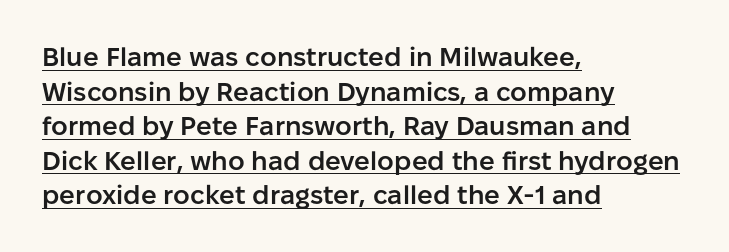
{"italic": "no", "bold": "semi", "underline": "yes", "align": "left", "line_spacing": "normal", "line_spacing_ratio": 1.33, "letter_spacing": "normal", "letter_spacing_em": 0.0, "glyph_px": 26}
